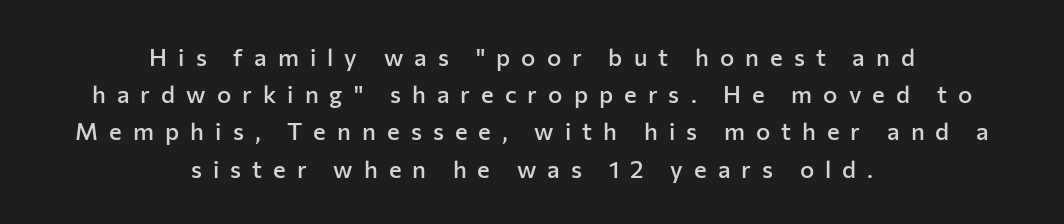
Q: Is the text bold? A: Semi-bold.
Q: Is the text italic (slanted)? A: No, it is upright.
Q: Is the text underlined? A: No.
Q: How is the paragraph aligned? A: Centered.
Q: Is the spacing between letters normal or unusually wide? A: Unusually wide.
Q: Is the spacing between lines tight, normal or loose? A: Normal.
